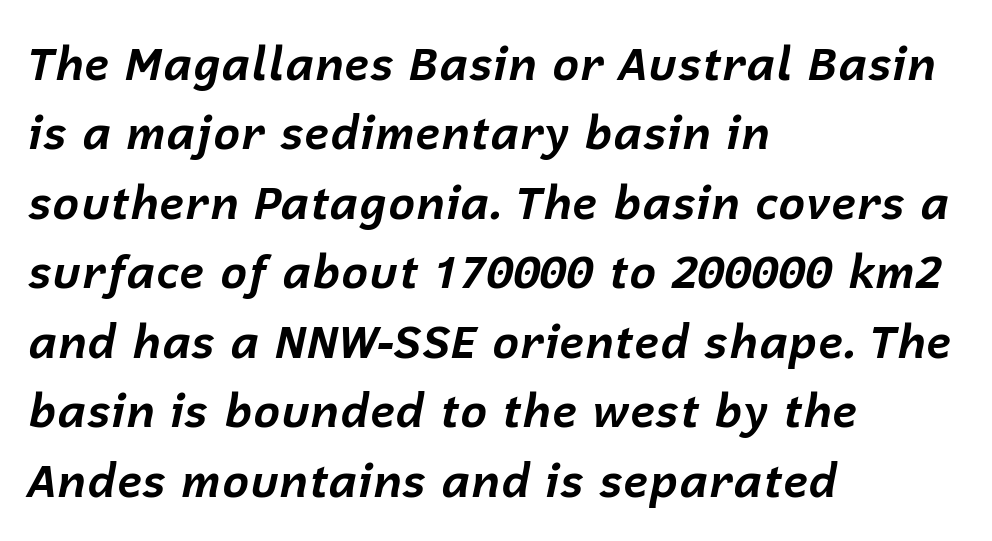
Q: Is the text bold? A: Yes.
Q: Is the text italic (slanted)? A: Yes, it leans right by about 12 degrees.
Q: Is the text underlined? A: No.
Q: How is the paragraph aligned? A: Left-aligned.
Q: Is the spacing between letters normal or unusually wide? A: Normal.
Q: Is the spacing between lines tight, normal or loose? A: Normal.
Q: Width (condensed, normal, or wide)? A: Normal.
Q: Stroke contrast? A: Low.
Q: x-height? A: Medium.
Q: Monospaced? A: No.
